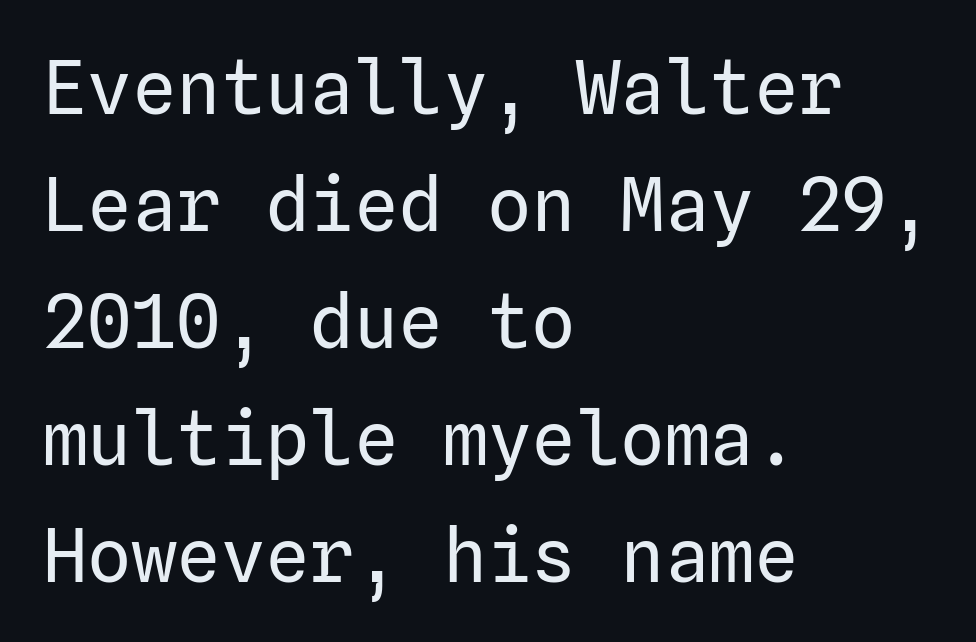
{"serif": "no", "italic": "no", "bold": "no", "weight": "regular", "width": "normal", "stroke_contrast": "low", "x_height": "medium", "underline": "no", "align": "left", "line_spacing": "normal", "line_spacing_ratio": 1.58, "letter_spacing": "normal", "letter_spacing_em": 0.0, "glyph_px": 74}
